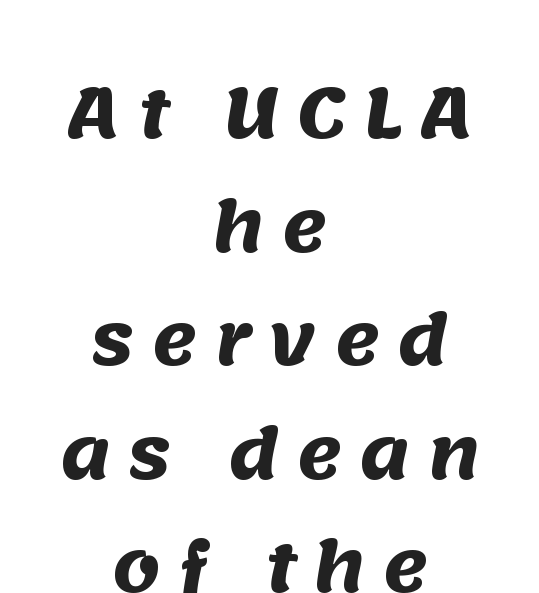
Q: Is the text bold? A: Yes.
Q: Is the typeface a serif or a sans-serif typeface? A: Sans-serif.
Q: Is the text underlined? A: No.
Q: How is the paragraph aligned? A: Centered.
Q: Is the spacing between letters normal or unusually wide? A: Unusually wide.
Q: Is the spacing between lines tight, normal or loose? A: Normal.
Q: Width (condensed, normal, or wide)? A: Normal.
Q: Stroke contrast? A: Medium.
Q: x-height? A: Large.
Q: Monospaced? A: No.
